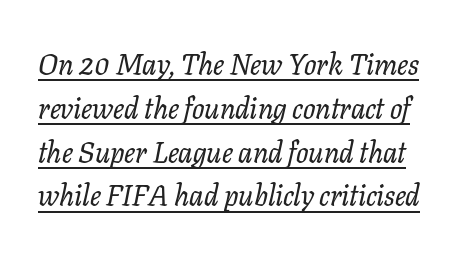
{"serif": "yes", "italic": "yes", "lean": "right", "slant_degrees": 11, "width": "normal", "stroke_contrast": "low", "x_height": "medium", "monospaced": "no", "underline": "yes", "line_spacing": "normal", "line_spacing_ratio": 1.51, "letter_spacing": "normal", "letter_spacing_em": 0.0, "glyph_px": 29}
